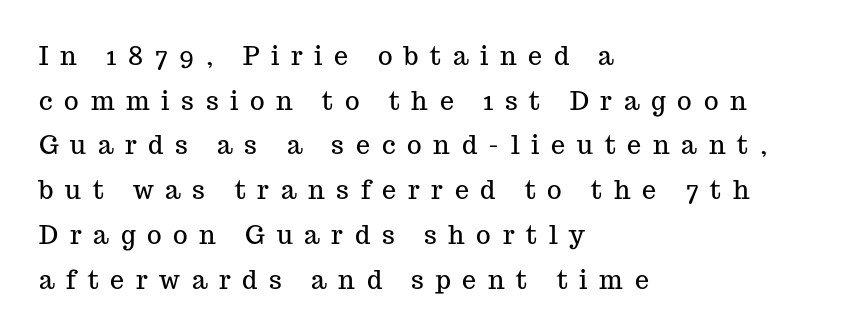
The image shows 25 px text type, upright; set left-aligned, line spacing 1.79x, unusually wide letter spacing (+0.47 em), not underlined.
